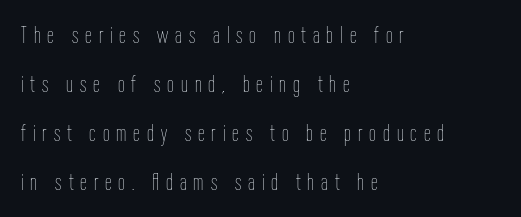
{"italic": "no", "bold": "no", "underline": "no", "align": "left", "line_spacing": "loose", "line_spacing_ratio": 2.04, "letter_spacing": "wide", "letter_spacing_em": 0.29, "glyph_px": 24}
